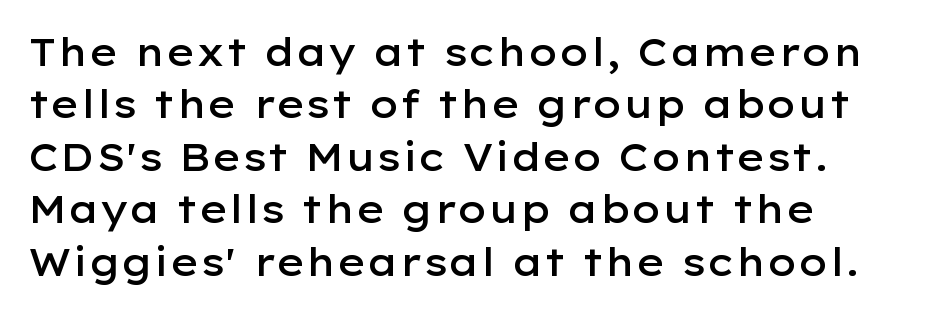
A typesetter would mark this as roman, not italic. The passage shown stacks its lines at a standard gap. This sample uses plain, unmodified letter spacing. The gap between lines stays unmarked. Caption: semibold face, moderately heavy strokes.
